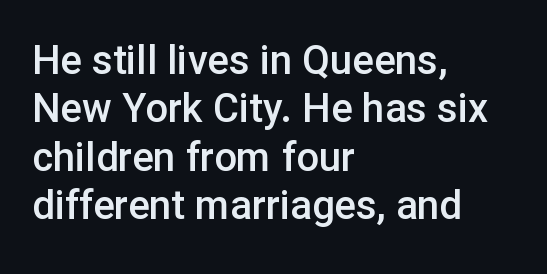
Q: Is the text bold? A: Semi-bold.
Q: Is the text italic (slanted)? A: No, it is upright.
Q: Is the typeface a serif or a sans-serif typeface? A: Sans-serif.
Q: Is the text underlined? A: No.
Q: How is the paragraph aligned? A: Left-aligned.
Q: Is the spacing between letters normal or unusually wide? A: Normal.
Q: Width (condensed, normal, or wide)? A: Normal.
Q: Stroke contrast? A: Low.
Q: x-height? A: Medium.
Q: Monospaced? A: No.
